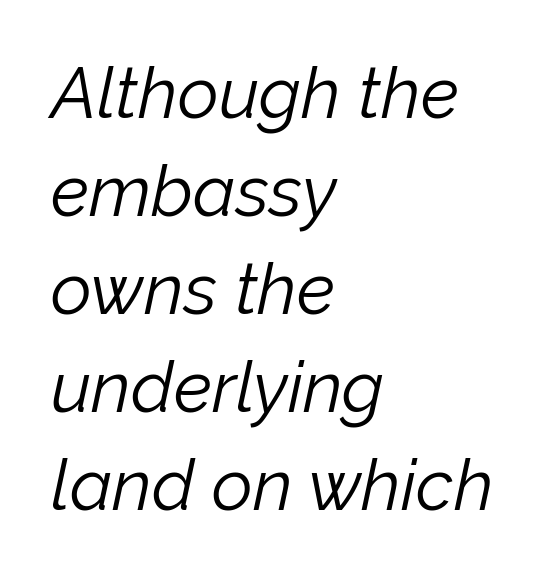
The image shows 71 px light type, italic (leaning right); set left-aligned, normal line spacing (1.38x), normal letter spacing, not underlined; low stroke contrast and a medium x-height.
